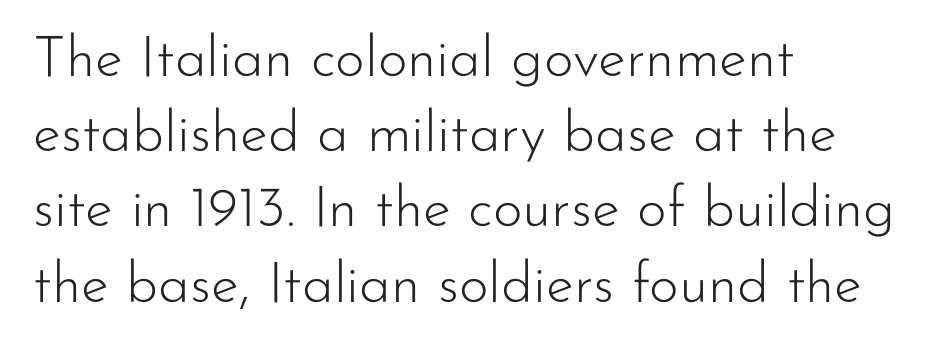
The image shows 57 px light sans-serif type, upright; set left-aligned, normal line spacing (1.32x), normal letter spacing, not underlined; low stroke contrast and a small x-height.
